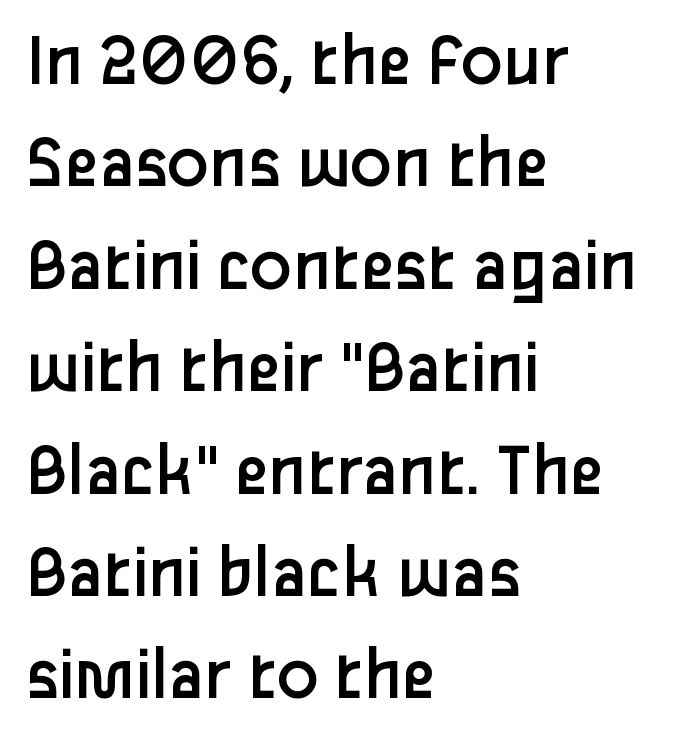
The image shows 77 px regular-weight sans-serif type, upright; set left-aligned, normal line spacing (1.33x), normal letter spacing, not underlined; low stroke contrast and a medium x-height.
